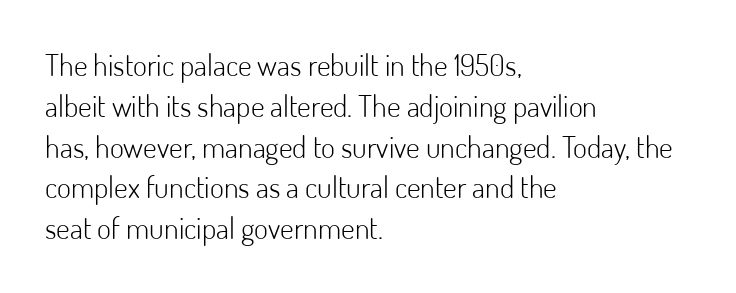
The image shows 30 px light sans-serif type, upright; set left-aligned, normal line spacing (1.36x), normal letter spacing, not underlined; low stroke contrast and a small x-height.
